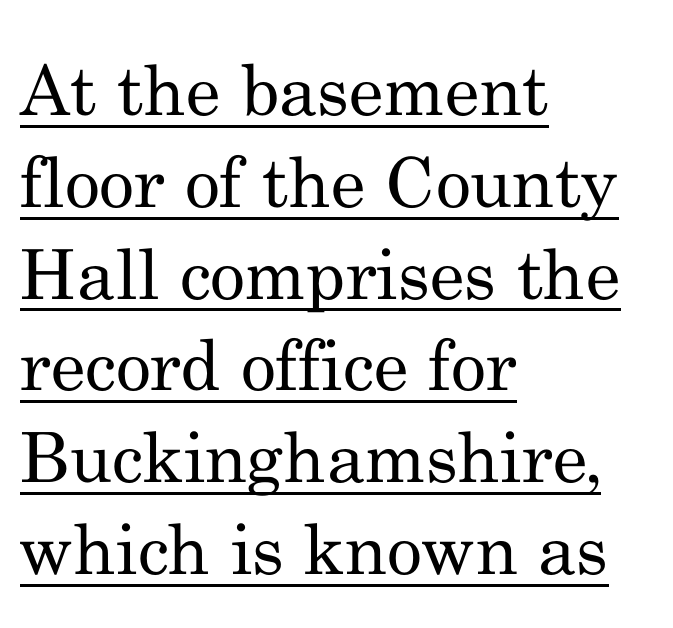
Q: Is the text bold? A: No.
Q: Is the text italic (slanted)? A: No, it is upright.
Q: Is the typeface a serif or a sans-serif typeface? A: Serif.
Q: Is the text underlined? A: Yes.
Q: How is the paragraph aligned? A: Left-aligned.
Q: Is the spacing between letters normal or unusually wide? A: Normal.
Q: Is the spacing between lines tight, normal or loose? A: Normal.
Q: Width (condensed, normal, or wide)? A: Normal.
Q: Stroke contrast? A: Medium.
Q: x-height? A: Small.
Q: Monospaced? A: No.
